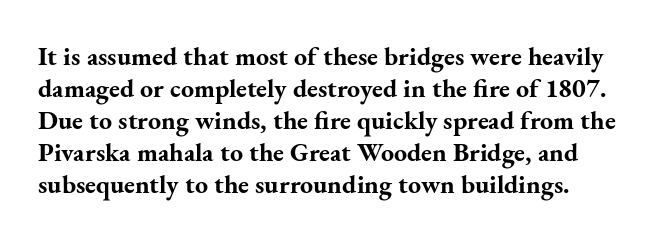
Q: Is the text bold? A: Yes.
Q: Is the text italic (slanted)? A: No, it is upright.
Q: Is the text underlined? A: No.
Q: Is the spacing between letters normal or unusually wide? A: Normal.
